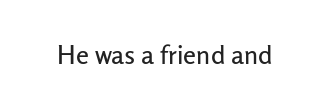
The image shows 26 px text type, upright; set normal letter spacing, not underlined.
